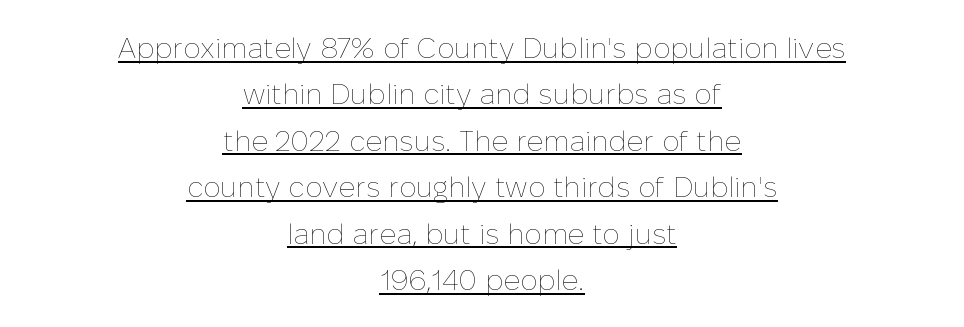
The image shows 29 px thin type, upright; set centered, normal line spacing (1.6x), normal letter spacing, underlined; low stroke contrast and a medium x-height.
